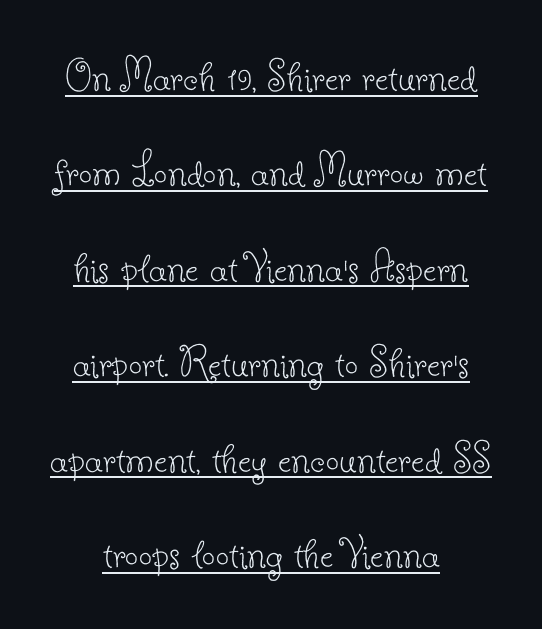
Notice how a bar underscores the lettering throughout. This sample has the flowing, uneven cadence of proportional lettering. The face used here is rendered with its standard letterfit. Is the type heavy? It reads as light-to-regular instead. Posture: straight, roman, zero tilt. Vertically, the passage feels expansive, rows floating well apart.
